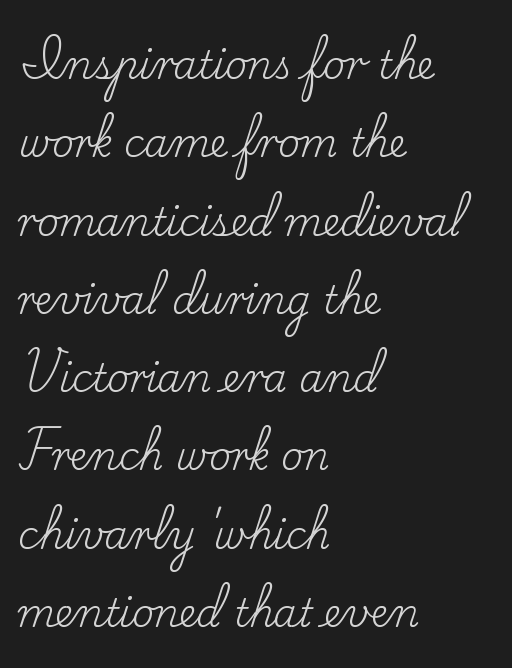
The image shows 38 px regular-weight serif type; set left-aligned, loose line spacing (2.06x), normal letter spacing, not underlined; low stroke contrast and a small x-height.
